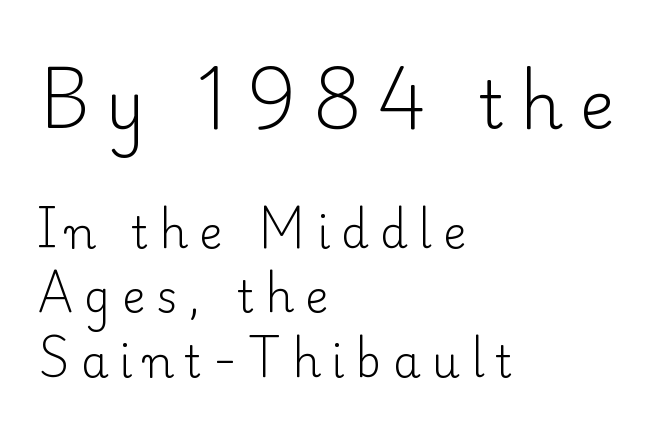
The image shows 66 px light type, upright; set left-aligned, normal line spacing (1.47x), unusually wide letter spacing (+0.25 em), not underlined; the first (top) block is 1.5x larger; low stroke contrast and a small x-height.
